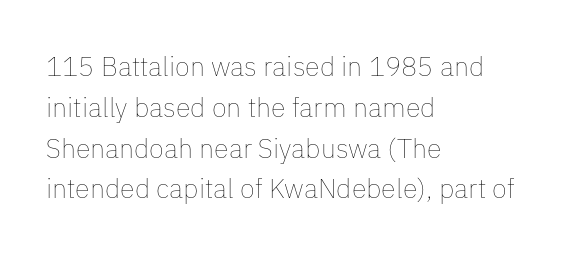
The image shows 27 px text type, upright; set left-aligned, normal line spacing (1.51x), normal letter spacing, not underlined.
